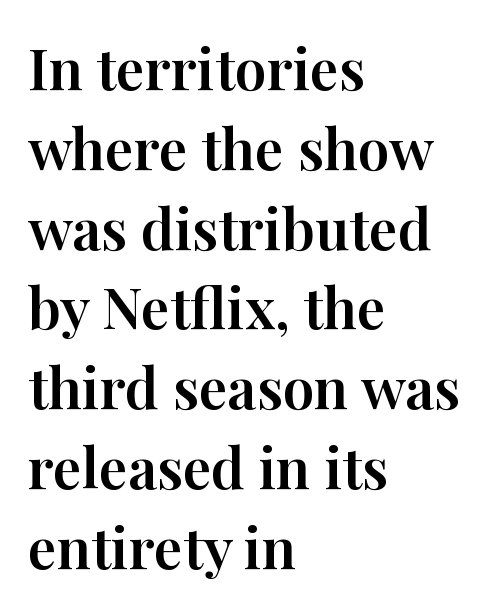
Q: Is the text italic (slanted)? A: No, it is upright.
Q: Is the typeface a serif or a sans-serif typeface? A: Serif.
Q: Is the text underlined? A: No.
Q: How is the paragraph aligned? A: Left-aligned.
Q: Is the spacing between letters normal or unusually wide? A: Normal.
Q: Is the spacing between lines tight, normal or loose? A: Normal.
Q: Width (condensed, normal, or wide)? A: Normal.
Q: Stroke contrast? A: High.
Q: x-height? A: Medium.
Q: Monospaced? A: No.
